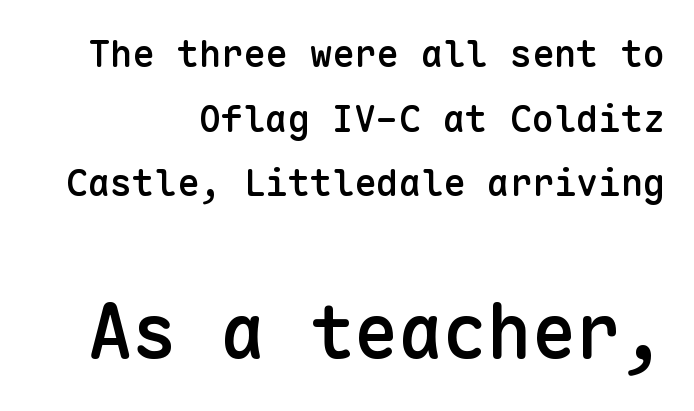
{"serif": "no", "italic": "no", "bold": "semi", "weight": "semibold", "width": "normal", "stroke_contrast": "low", "x_height": "medium", "monospaced": "yes", "underline": "no", "align": "right", "line_spacing_ratio": 1.75, "letter_spacing": "normal", "letter_spacing_em": 0.0, "larger_block": "second", "size_ratio": 2.0, "glyph_px": 74}
